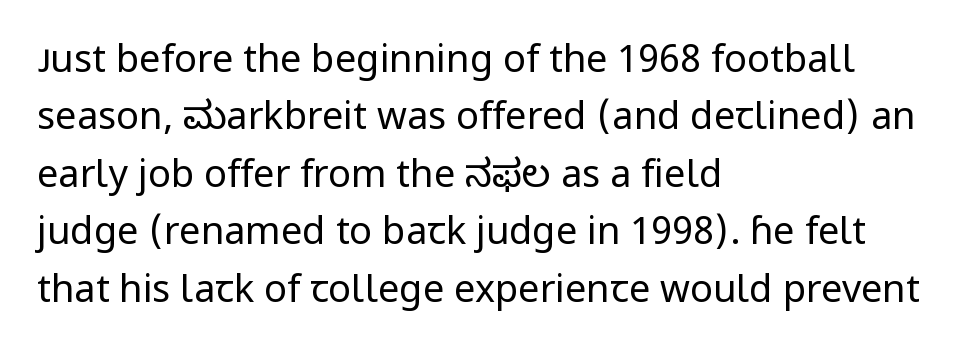
The image shows 38 px regular-weight sans-serif type, upright; set left-aligned, normal line spacing (1.51x), normal letter spacing, not underlined; low stroke contrast and a medium x-height.
